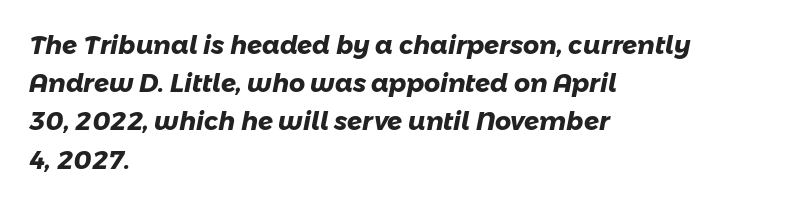
The typesetting leans heavy: a genuine bold. The ragged edge is on the right, which tells us the setting is flush left. Nobody touched the tracking dial on this one. Descenders hang freely into open space. How would I describe the line gaps? Plain and ordinary.
